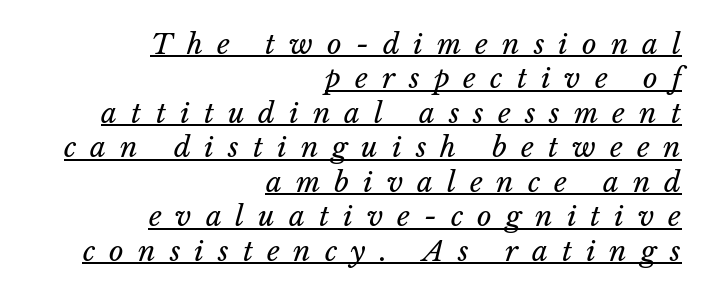
Q: Is the text bold? A: No.
Q: Is the text italic (slanted)? A: Yes, it leans right by about 14 degrees.
Q: Is the text underlined? A: Yes.
Q: How is the paragraph aligned? A: Right-aligned.
Q: Is the spacing between letters normal or unusually wide? A: Unusually wide.
Q: Width (condensed, normal, or wide)? A: Normal.
Q: Stroke contrast? A: Low.
Q: x-height? A: Medium.
Q: Monospaced? A: No.
